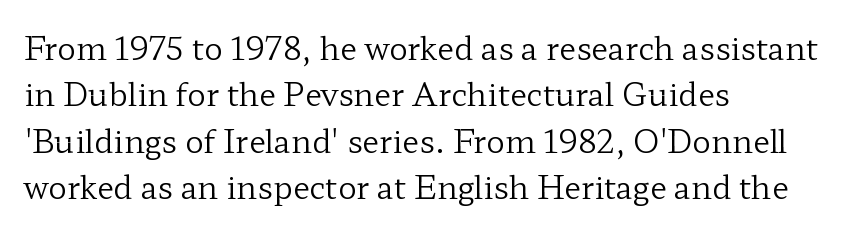
Q: Is the text bold? A: No.
Q: Is the text italic (slanted)? A: No, it is upright.
Q: Is the typeface a serif or a sans-serif typeface? A: Serif.
Q: Is the text underlined? A: No.
Q: How is the paragraph aligned? A: Left-aligned.
Q: Is the spacing between letters normal or unusually wide? A: Normal.
Q: Is the spacing between lines tight, normal or loose? A: Normal.
Q: Width (condensed, normal, or wide)? A: Wide.
Q: Stroke contrast? A: Low.
Q: x-height? A: Medium.
Q: Monospaced? A: No.
